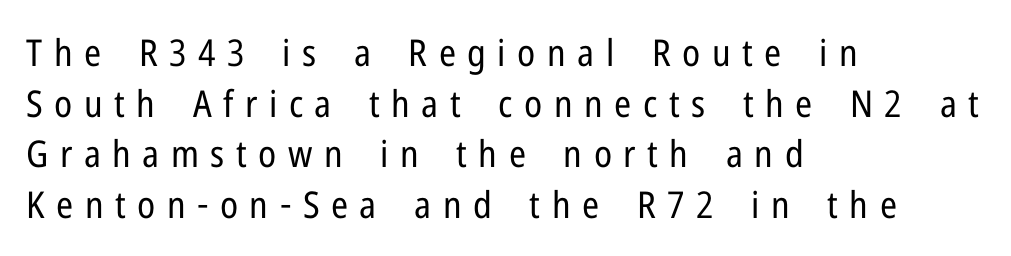
One glance says typical: line gaps are just what's usual. Nope, no serifs anywhere on these letters. Horizontally, the lines are justified to the leading edge only. Only glyphs here, with clear space below each row. The letters stand upright; this is a roman face.
